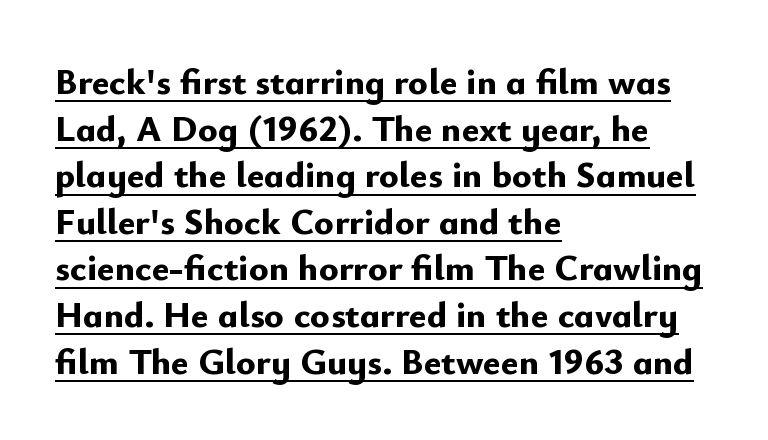
Q: Is the text bold? A: Yes.
Q: Is the text italic (slanted)? A: No, it is upright.
Q: Is the typeface a serif or a sans-serif typeface? A: Sans-serif.
Q: Is the text underlined? A: Yes.
Q: How is the paragraph aligned? A: Left-aligned.
Q: Is the spacing between letters normal or unusually wide? A: Normal.
Q: Is the spacing between lines tight, normal or loose? A: Normal.
Q: Width (condensed, normal, or wide)? A: Normal.
Q: Stroke contrast? A: Low.
Q: x-height? A: Small.
Q: Monospaced? A: No.
